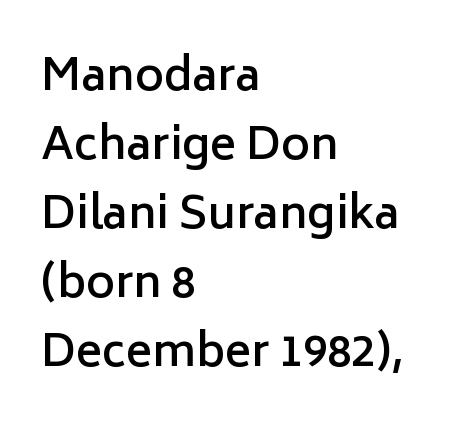
The image shows 44 px semibold sans-serif type, upright; set left-aligned, normal line spacing (1.57x), normal letter spacing, not underlined; low stroke contrast and a medium x-height.
